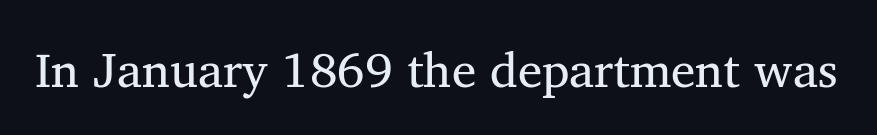
{"serif": "yes", "italic": "no", "bold": "no", "weight": "regular", "width": "normal", "stroke_contrast": "medium", "x_height": "medium", "monospaced": "no", "underline": "no", "letter_spacing": "normal", "letter_spacing_em": 0.0, "glyph_px": 49}
